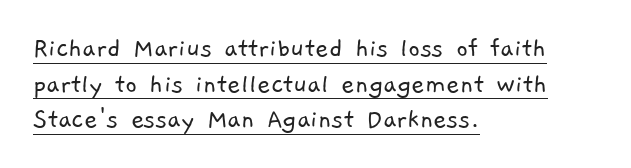
Q: Is the text bold? A: No.
Q: Is the typeface a serif or a sans-serif typeface? A: Sans-serif.
Q: Is the text underlined? A: Yes.
Q: How is the paragraph aligned? A: Left-aligned.
Q: Is the spacing between letters normal or unusually wide? A: Normal.
Q: Width (condensed, normal, or wide)? A: Normal.
Q: Stroke contrast? A: Low.
Q: x-height? A: Medium.
Q: Monospaced? A: No.
